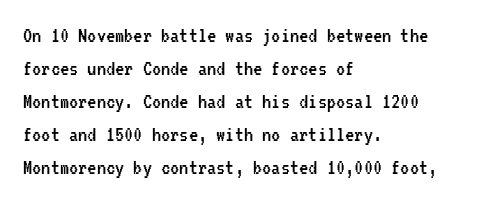
Does extra space separate the letters? No, they use regular spacing. The rendering anchors every line to the left-hand side. The axis of the letterforms is exactly vertical. These lines sit exactly where default settings would place them. Ink coverage per letter is moderate at most. Bare-footed words on every line.
